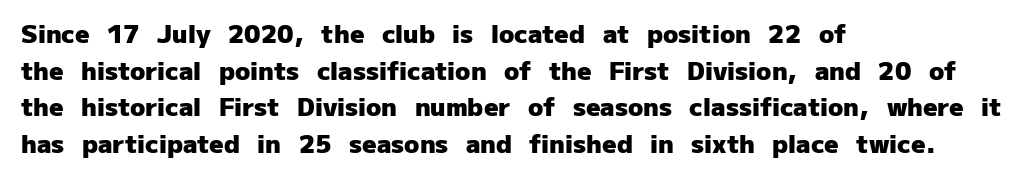
Compared with an ordinary text face, these strokes are far heavier — a full bold. Tall strokes in this sample are plumb rather than angled. Reading down the block, your eye returns to a fixed left position each line. The space directly below the letters is spotless. Leading matches the norm, producing a regular column. The type is set solid horizontally, with unmodified tracking.
